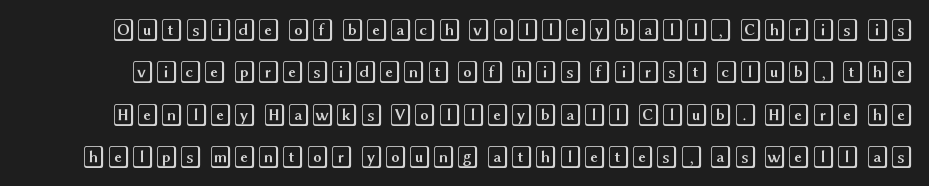
Q: Is the text italic (slanted)? A: No, it is upright.
Q: Is the text underlined? A: No.
Q: Is the spacing between letters normal or unusually wide? A: Normal.
Q: Is the spacing between lines tight, normal or loose? A: Loose.
